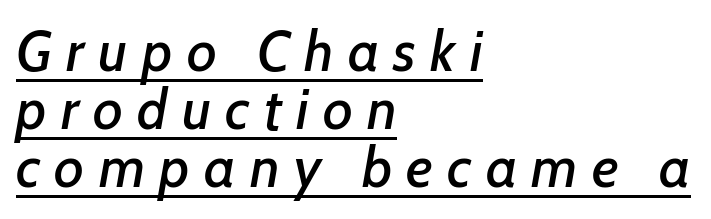
{"italic": "yes", "lean": "right", "slant_degrees": 7, "width": "normal", "stroke_contrast": "low", "x_height": "medium", "monospaced": "no", "underline": "yes", "align": "left", "line_spacing": "tight", "line_spacing_ratio": 1.02, "letter_spacing": "wide", "letter_spacing_em": 0.25, "glyph_px": 57}
